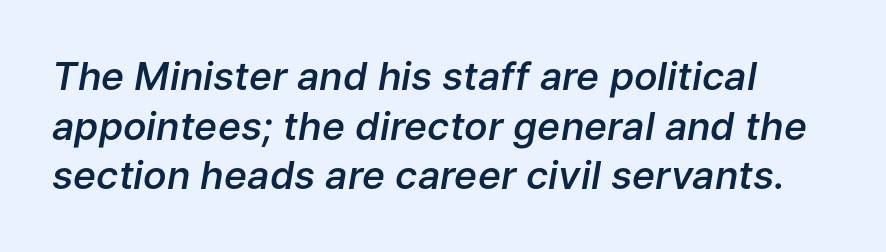
Q: Is the text bold? A: Semi-bold.
Q: Is the text italic (slanted)? A: Yes, it leans right by about 9 degrees.
Q: Is the text underlined? A: No.
Q: Is the spacing between letters normal or unusually wide? A: Normal.
Q: Is the spacing between lines tight, normal or loose? A: Normal.
Q: Width (condensed, normal, or wide)? A: Normal.
Q: Stroke contrast? A: Low.
Q: x-height? A: Medium.
Q: Monospaced? A: No.
